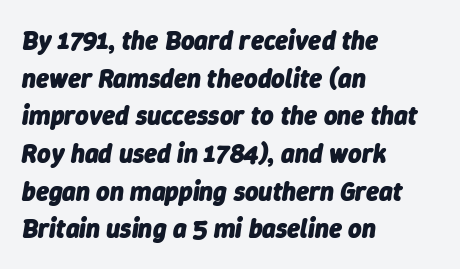
{"italic": "yes", "lean": "right", "slant_degrees": 9, "bold": "yes", "underline": "no", "align": "left", "line_spacing": "normal", "line_spacing_ratio": 1.45, "letter_spacing": "normal", "letter_spacing_em": 0.0, "glyph_px": 26}
